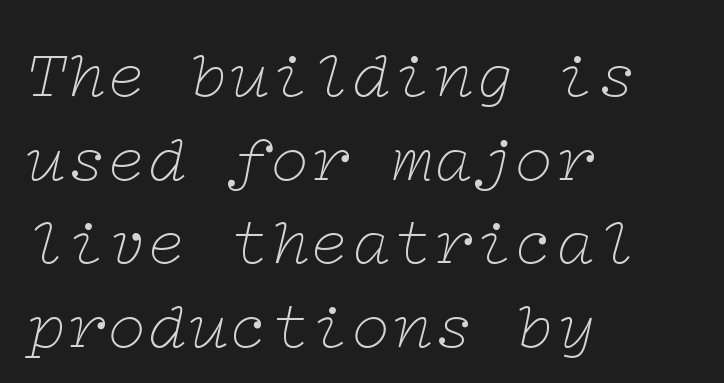
Q: Is the text bold? A: No.
Q: Is the text italic (slanted)? A: Yes, it leans right by about 12 degrees.
Q: Is the typeface a serif or a sans-serif typeface? A: Serif.
Q: Is the text underlined? A: No.
Q: How is the paragraph aligned? A: Left-aligned.
Q: Is the spacing between letters normal or unusually wide? A: Normal.
Q: Width (condensed, normal, or wide)? A: Wide.
Q: Stroke contrast? A: Low.
Q: x-height? A: Medium.
